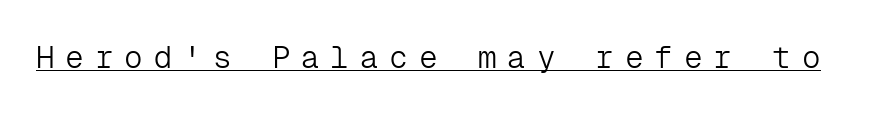
Q: Is the text bold? A: No.
Q: Is the text italic (slanted)? A: No, it is upright.
Q: Is the typeface a serif or a sans-serif typeface? A: Sans-serif.
Q: Is the text underlined? A: Yes.
Q: Is the spacing between letters normal or unusually wide? A: Unusually wide.
Q: Width (condensed, normal, or wide)? A: Normal.
Q: Stroke contrast? A: Low.
Q: x-height? A: Medium.
Q: Monospaced? A: Yes.
